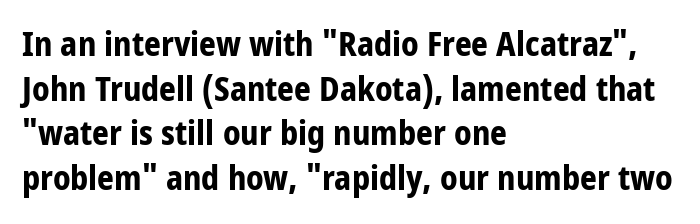
The image shows 33 px bold, condensed sans-serif type, upright; set left-aligned, normal line spacing (1.35x), normal letter spacing, not underlined; low stroke contrast and a large x-height.
